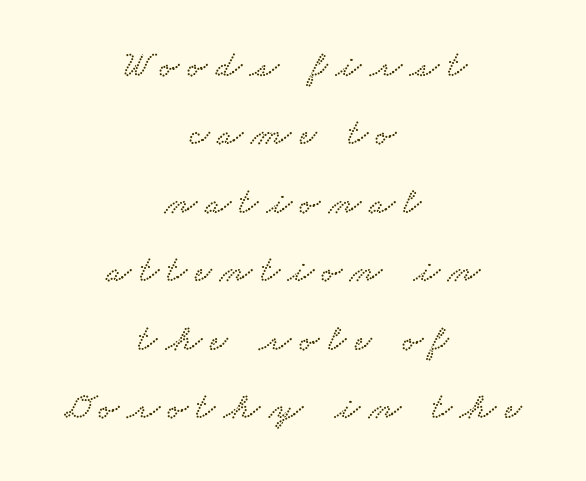
Short note: letters widely spaced. Each line is balanced around a shared central axis. The rendering shows small feet on the letterforms — a serif design. The foot of each line stays bare and open. Do the characters align in a grid? No, the font is proportional.
